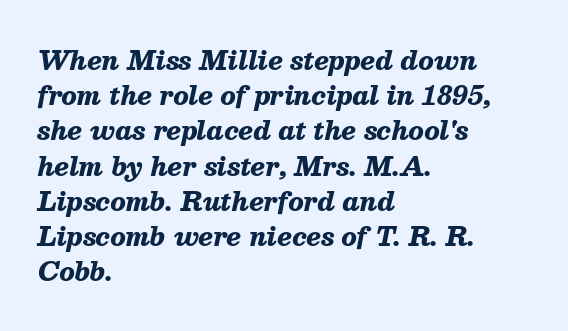
The image shows 25 px bold type, italic (leaning right); set left-aligned, normal line spacing (1.41x), normal letter spacing, not underlined.
